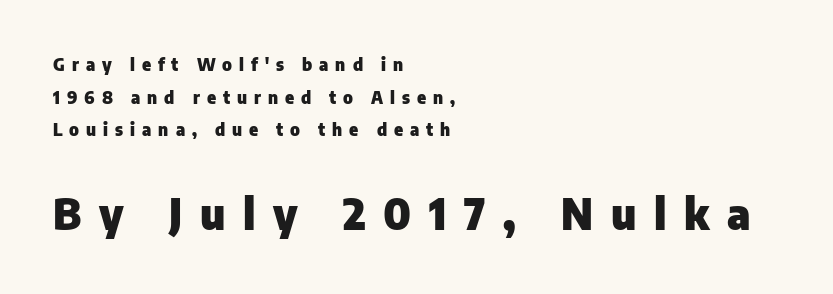
The image shows 43 px heavy sans-serif type, upright; set left-aligned, loose line spacing (1.92x), unusually wide letter spacing (+0.41 em), not underlined; the second (bottom) block is 2.53x larger; low stroke contrast and a medium x-height.
